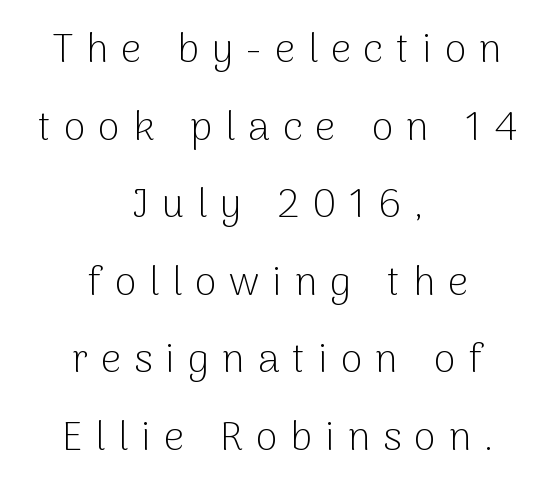
{"serif": "no", "italic": "no", "bold": "no", "weight": "light", "width": "normal", "stroke_contrast": "low", "x_height": "medium", "monospaced": "no", "underline": "no", "align": "center", "line_spacing": "loose", "line_spacing_ratio": 1.94, "letter_spacing": "wide", "letter_spacing_em": 0.32, "glyph_px": 40}
